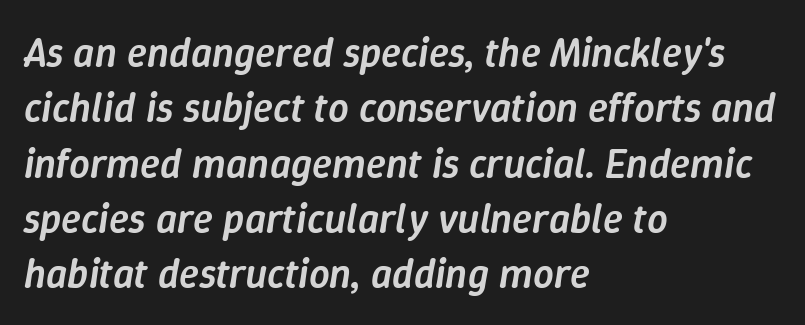
Q: Is the text bold? A: Semi-bold.
Q: Is the text italic (slanted)? A: Yes, it leans right by about 9 degrees.
Q: Is the text underlined? A: No.
Q: How is the paragraph aligned? A: Left-aligned.
Q: Is the spacing between letters normal or unusually wide? A: Normal.
Q: Is the spacing between lines tight, normal or loose? A: Normal.
Q: Width (condensed, normal, or wide)? A: Normal.
Q: Stroke contrast? A: Low.
Q: x-height? A: Medium.
Q: Monospaced? A: No.
